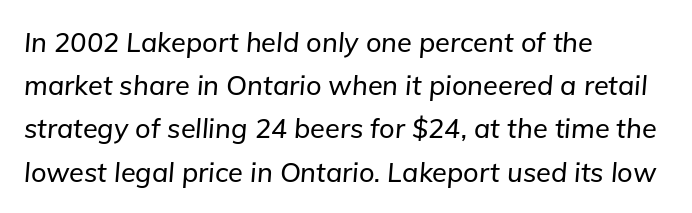
Q: Is the text italic (slanted)? A: Yes, it leans right by about 5 degrees.
Q: Is the text underlined? A: No.
Q: How is the paragraph aligned? A: Left-aligned.
Q: Is the spacing between letters normal or unusually wide? A: Normal.
Q: Is the spacing between lines tight, normal or loose? A: Normal.
